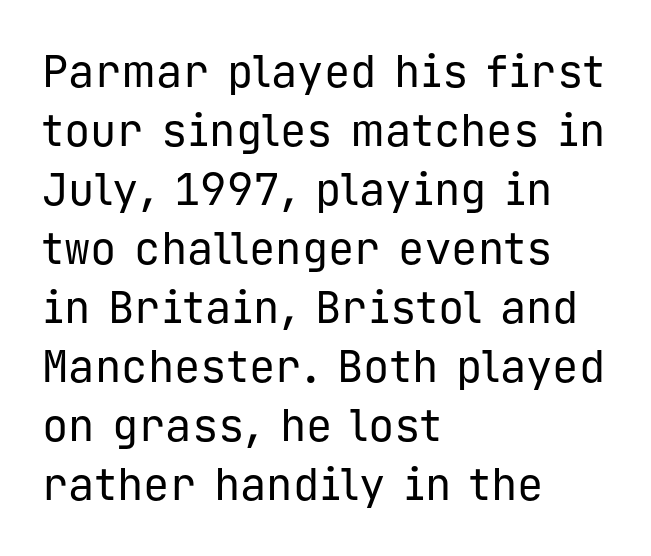
{"serif": "no", "italic": "no", "bold": "no", "weight": "regular", "width": "normal", "stroke_contrast": "low", "x_height": "medium", "monospaced": "yes", "underline": "no", "align": "left", "line_spacing": "normal", "line_spacing_ratio": 1.34, "letter_spacing": "normal", "letter_spacing_em": 0.0, "glyph_px": 44}
